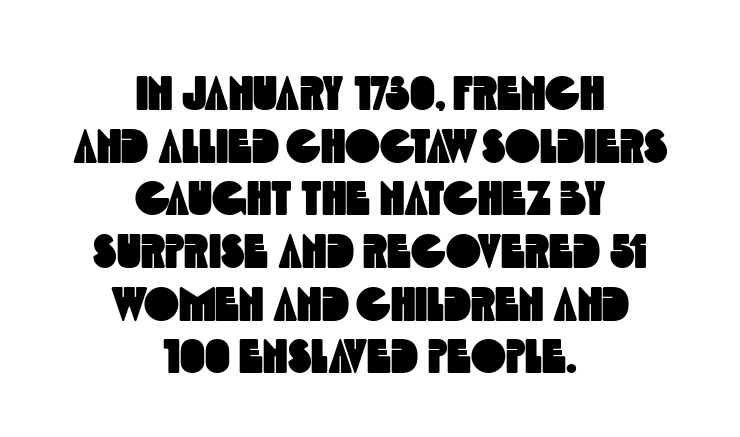
Standard letterfit; no display-style spreading of the glyphs. Which margin do the lines hug? Neither — every line sits in the middle. The letters carry no serifs — their stems end cleanly without finishing strokes. Here the designer chose a conventional face with non-uniform glyph widths. Whoever set this chose condensed vertical rhythm over breathing room. Bare-footed words on every line.
